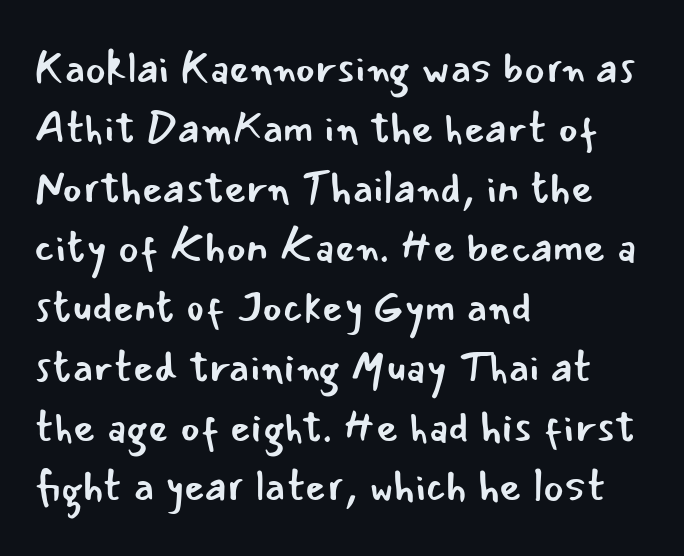
{"serif": "no", "italic": "no", "bold": "no", "weight": "regular", "width": "normal", "stroke_contrast": "low", "x_height": "small", "monospaced": "no", "underline": "no", "align": "left", "line_spacing": "normal", "line_spacing_ratio": 1.39, "letter_spacing": "normal", "letter_spacing_em": 0.0, "glyph_px": 43}
